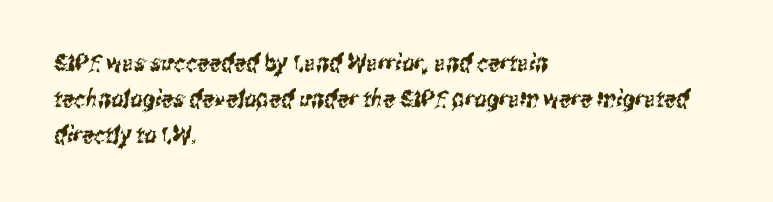
The image shows 24 px text type; set left-aligned, normal line spacing (1.49x), normal letter spacing, not underlined.
